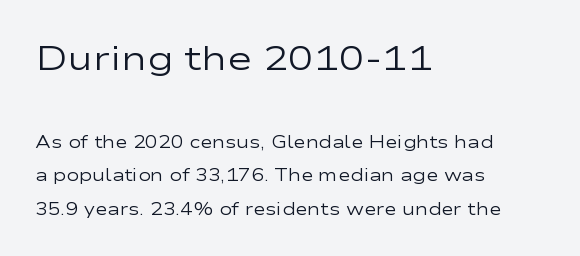
The image shows 34 px regular-weight, wide sans-serif type, upright; set left-aligned, loose line spacing (1.98x), normal letter spacing, not underlined; the first (top) block is 2.0x larger; low stroke contrast and a medium x-height.
